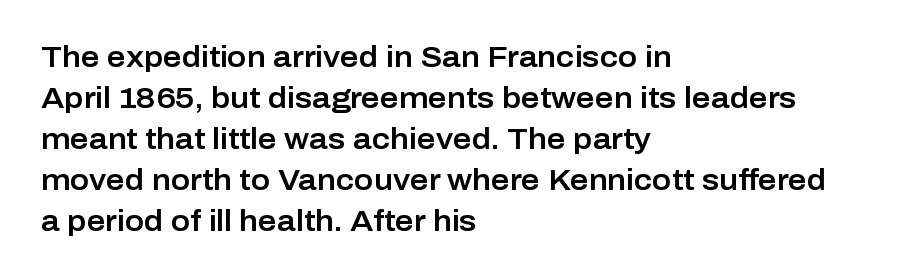
The image shows 29 px sans-serif type, upright; set left-aligned, normal line spacing (1.41x), normal letter spacing, not underlined; low stroke contrast and a medium x-height.
